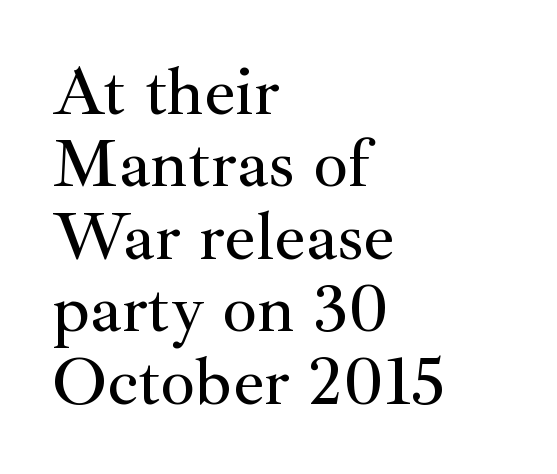
{"serif": "yes", "italic": "no", "width": "normal", "stroke_contrast": "medium", "x_height": "small", "monospaced": "no", "underline": "no", "align": "left", "line_spacing": "tight", "line_spacing_ratio": 1.05, "letter_spacing": "normal", "letter_spacing_em": 0.0, "glyph_px": 69}
